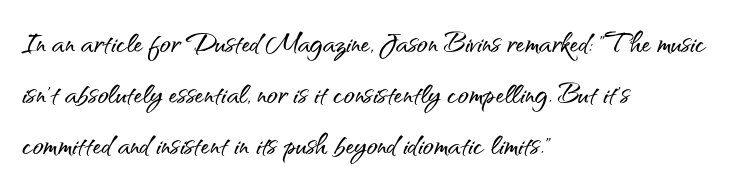
The image shows 36 px sans-serif type; set left-aligned, normal line spacing (1.41x), normal letter spacing, not underlined; medium stroke contrast and a small x-height.
